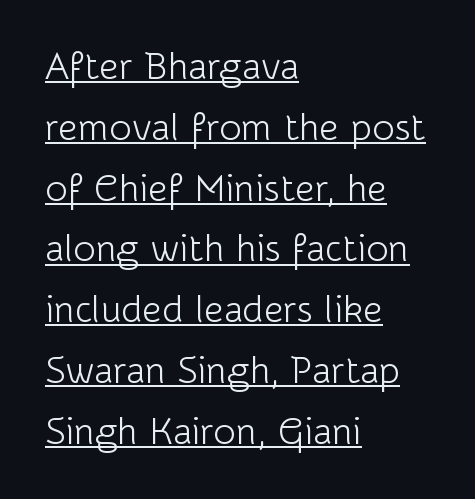
The passage shown is underscored from start to finish. The rendering anchors every line to the left-hand side. Note: no serifs on the glyphs. Tracking value appears to be zero — textbook default spacing. Spacing verdict: proportional, widths tailored to each character. The passage shown stacks its lines at a standard gap.
